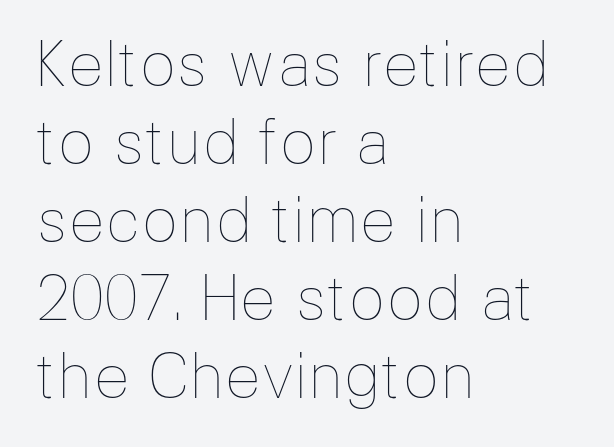
The image shows 61 px thin type, upright; set left-aligned, normal line spacing (1.28x), normal letter spacing, not underlined; low stroke contrast and a medium x-height.
